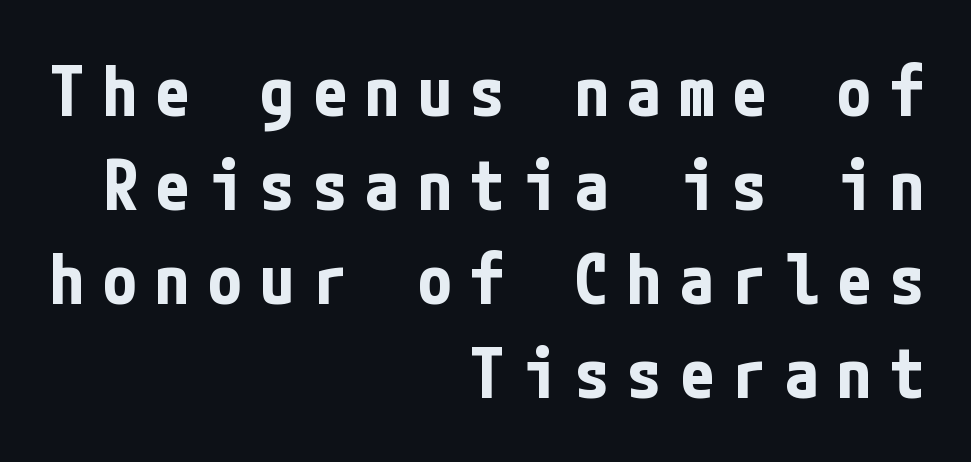
Q: Is the text bold? A: Yes.
Q: Is the text italic (slanted)? A: No, it is upright.
Q: Is the typeface a serif or a sans-serif typeface? A: Sans-serif.
Q: Is the text underlined? A: No.
Q: How is the paragraph aligned? A: Right-aligned.
Q: Is the spacing between letters normal or unusually wide? A: Unusually wide.
Q: Is the spacing between lines tight, normal or loose? A: Normal.
Q: Width (condensed, normal, or wide)? A: Condensed.
Q: Stroke contrast? A: Low.
Q: x-height? A: Medium.
